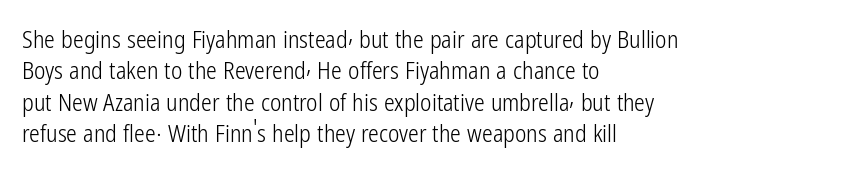
What stands out about the letter spacing? Nothing — it is the standard amount. Unmarked baselines from the first word to the last. The rendering anchors every line to the left-hand side. Regarding leading, the lines here are spaced in the standard way. Compared with a typical body face, this is equally light or lighter still. In terms of posture, this sample is upright.
